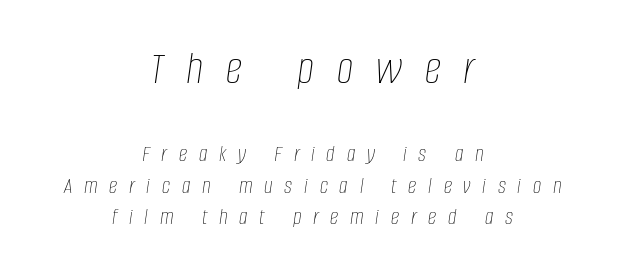
Q: Is the text bold? A: No.
Q: Is the text italic (slanted)? A: Yes, it leans right by about 8 degrees.
Q: Is the text underlined? A: No.
Q: How is the paragraph aligned? A: Centered.
Q: Is the spacing between letters normal or unusually wide? A: Unusually wide.
Q: Is the spacing between lines tight, normal or loose? A: Normal.
Q: Which block of text is set in a larger size, the first (top) or the second (bottom)? A: The first (top) one.
Q: Width (condensed, normal, or wide)? A: Condensed.
Q: Stroke contrast? A: Low.
Q: x-height? A: Large.
Q: Monospaced? A: No.
